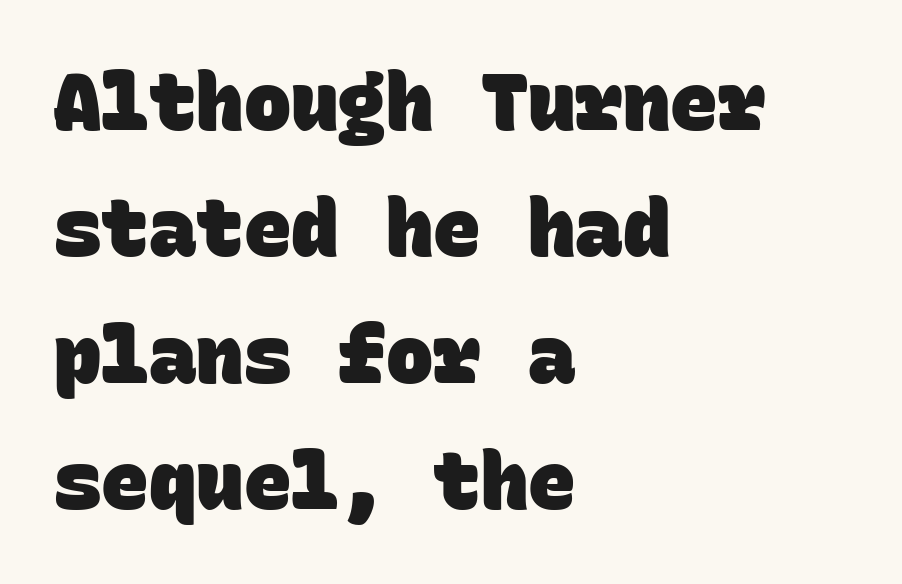
The image shows 79 px heavy sans-serif type, monospaced; set left-aligned, normal line spacing (1.6x), normal letter spacing, not underlined; low stroke contrast and a large x-height.
